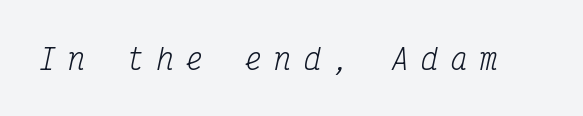
The image shows 28 px regular-weight, condensed serif type, italic (leaning right), monospaced; set unusually wide letter spacing (+0.45 em), not underlined; medium stroke contrast and a medium x-height.
